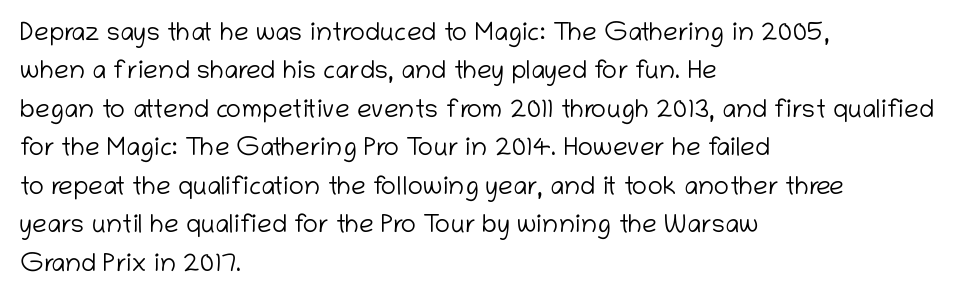
The image shows 26 px text type, upright; set left-aligned, normal line spacing (1.48x), normal letter spacing, not underlined.
